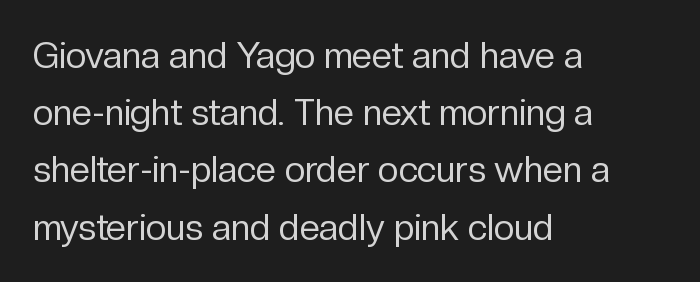
The strip under each line holds only bare page. The letters stand upright; this is a roman face. The lines in this sample share a left origin and differ only in where they stop. A typesetter would call this leading conventional body-copy spacing. The letters advance in unequal steps, a hallmark of proportional type. No letter is thick-stroked: the sample isn't bold.
